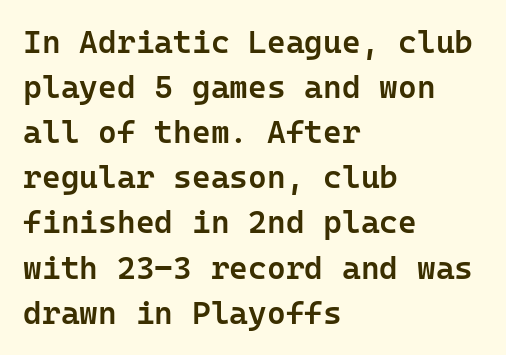
{"serif": "no", "italic": "no", "bold": "semi", "weight": "semibold", "width": "normal", "stroke_contrast": "low", "x_height": "medium", "underline": "no", "align": "left", "line_spacing": "normal", "line_spacing_ratio": 1.41, "letter_spacing": "normal", "letter_spacing_em": 0.0, "glyph_px": 32}
